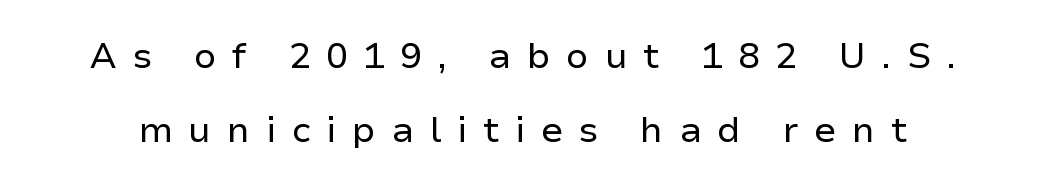
The image shows 36 px regular-weight sans-serif type, upright; set loose line spacing (2.05x), unusually wide letter spacing (+0.43 em), not underlined; low stroke contrast and a medium x-height.
